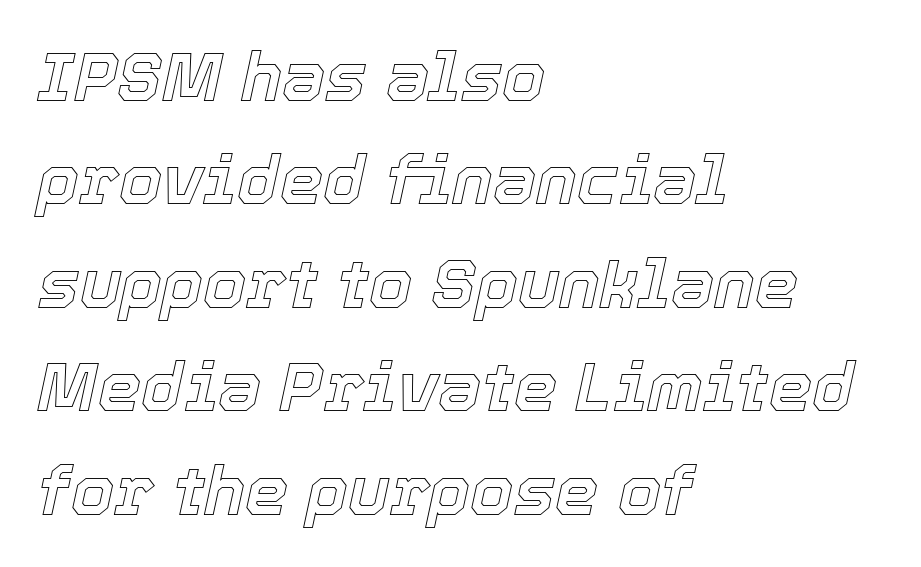
Type without underlining. The passage is arranged the way most books set body copy — flush left. This sample has the flowing, uneven cadence of proportional lettering. The passage shown leans; its letterforms are oblique. The rendering keeps characters at their native spacing.
